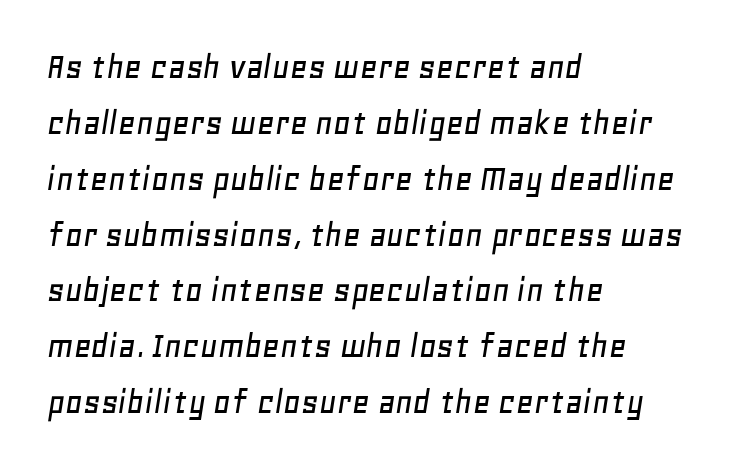
{"italic": "yes", "lean": "right", "slant_degrees": 11, "width": "normal", "stroke_contrast": "low", "x_height": "large", "monospaced": "no", "underline": "no", "align": "left", "line_spacing": "normal", "line_spacing_ratio": 1.47, "letter_spacing": "normal", "letter_spacing_em": 0.0, "glyph_px": 38}
